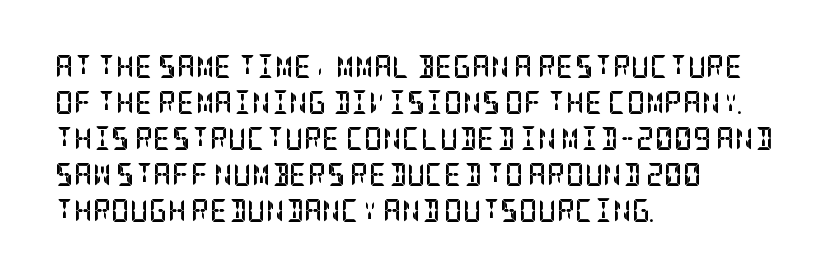
Notice how descenders clear the ascenders below comfortably — that's standard leading. The sample has been set heavy, in full bold. Italic? Not at all — the glyphs are vertical. A bare baseline throughout the passage. The rag falls on the right side of this text block. Inter-character spacing is left at the font's built-in metrics.
